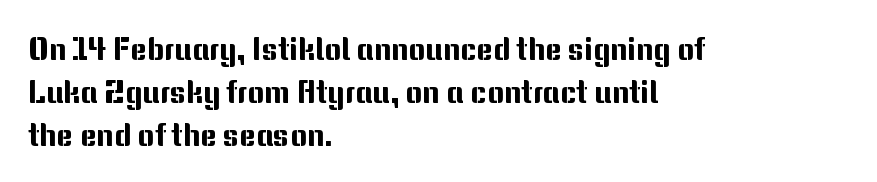
Check the space under the baseline: it is left empty. The setting favours the left margin, as ordinary paragraphs usually do. The horizontal fit of the characters is conventional and even. Note: no serifs on the glyphs.
